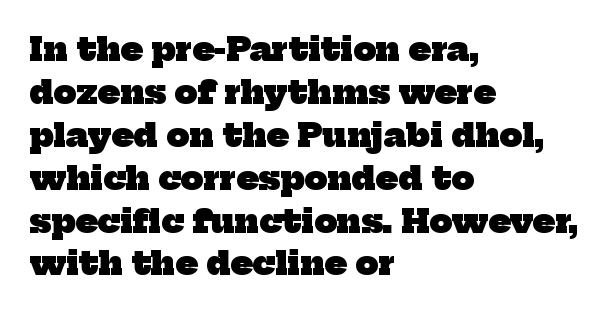
Q: Is the text bold? A: Yes.
Q: Is the typeface a serif or a sans-serif typeface? A: Serif.
Q: Is the text underlined? A: No.
Q: How is the paragraph aligned? A: Left-aligned.
Q: Is the spacing between letters normal or unusually wide? A: Normal.
Q: Is the spacing between lines tight, normal or loose? A: Normal.
Q: Width (condensed, normal, or wide)? A: Normal.
Q: Stroke contrast? A: Low.
Q: x-height? A: Medium.
Q: Monospaced? A: No.
